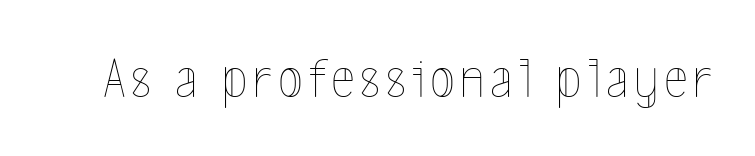
The image shows 57 px thin, condensed type, upright; set not underlined; a medium x-height.
